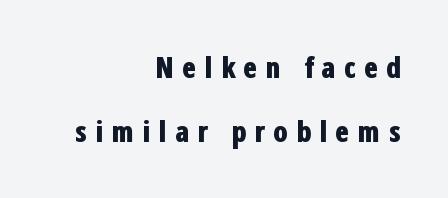
The image shows 29 px bold, condensed sans-serif type, upright; set right-aligned, loose line spacing (2.2x), unusually wide letter spacing (+0.27 em), not underlined; low stroke contrast and a medium x-height.
